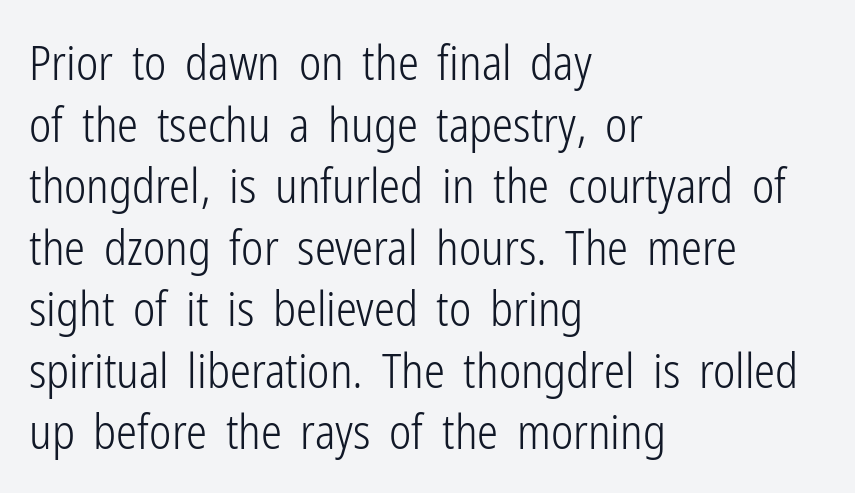
The image shows 47 px light, condensed sans-serif type, upright; set left-aligned, normal line spacing (1.31x), normal letter spacing, not underlined; low stroke contrast and a medium x-height.
